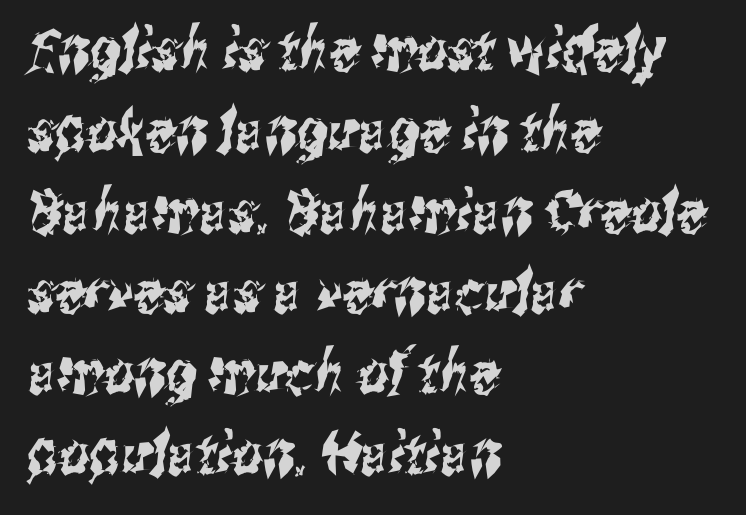
The image shows 59 px condensed sans-serif type; set left-aligned, normal line spacing (1.37x), normal letter spacing, not underlined; medium stroke contrast and a medium x-height.
